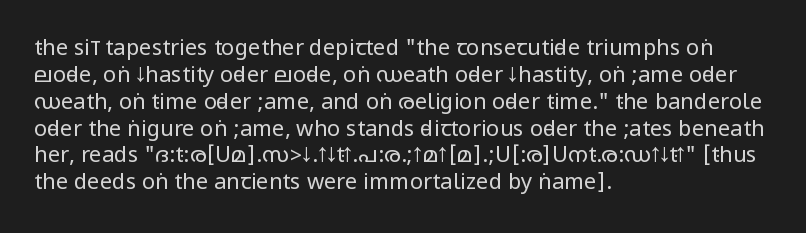
Honestly, the letter spacing is just normal — you wouldn't notice it. A student would call this left alignment; a typographer would say flush left, rag right. The font sits on the lighter half of the weight spectrum, regular included. Just letters on the line, the space beneath them empty.
